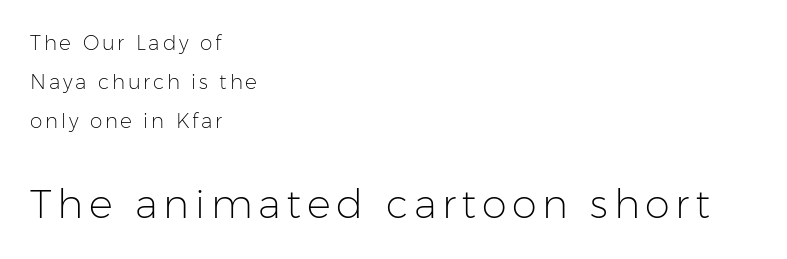
The image shows 40 px light sans-serif type, upright; set left-aligned, loose line spacing (1.95x), not underlined; the second (bottom) block is 2.0x larger; low stroke contrast and a medium x-height.
